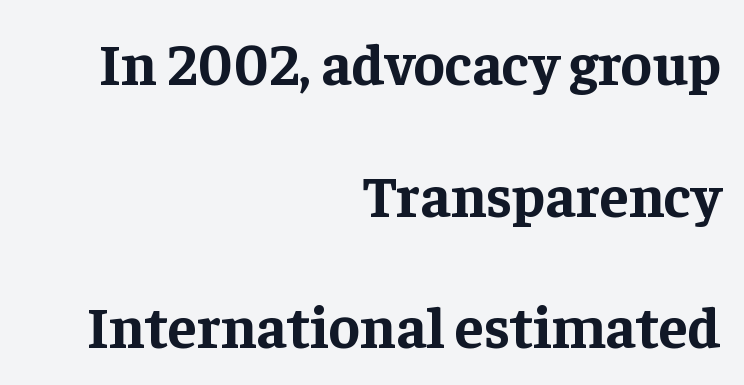
{"serif": "yes", "italic": "no", "bold": "yes", "weight": "bold", "width": "normal", "stroke_contrast": "low", "x_height": "medium", "monospaced": "no", "underline": "no", "align": "right", "line_spacing": "loose", "line_spacing_ratio": 2.23, "letter_spacing": "normal", "letter_spacing_em": 0.0, "glyph_px": 59}
